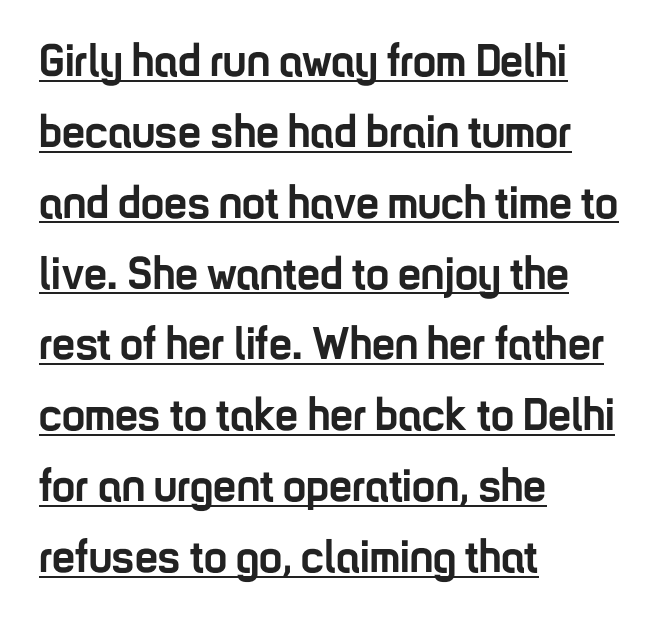
Q: Is the text bold? A: Yes.
Q: Is the text italic (slanted)? A: No, it is upright.
Q: Is the typeface a serif or a sans-serif typeface? A: Sans-serif.
Q: Is the text underlined? A: Yes.
Q: How is the paragraph aligned? A: Left-aligned.
Q: Is the spacing between letters normal or unusually wide? A: Normal.
Q: Is the spacing between lines tight, normal or loose? A: Normal.
Q: Width (condensed, normal, or wide)? A: Condensed.
Q: Stroke contrast? A: Low.
Q: x-height? A: Medium.
Q: Monospaced? A: No.
